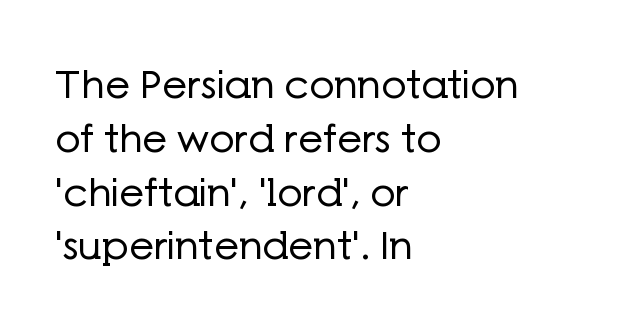
Baseline-to-baseline distance is the conventional proportion of letter height. Every row of glyphs begins at an identical x-position on the left. Nothing sits at the stroke ends, so this counts as sans-serif. The space directly below the letters is spotless. In terms of letterspacing, this is plain default setting.
